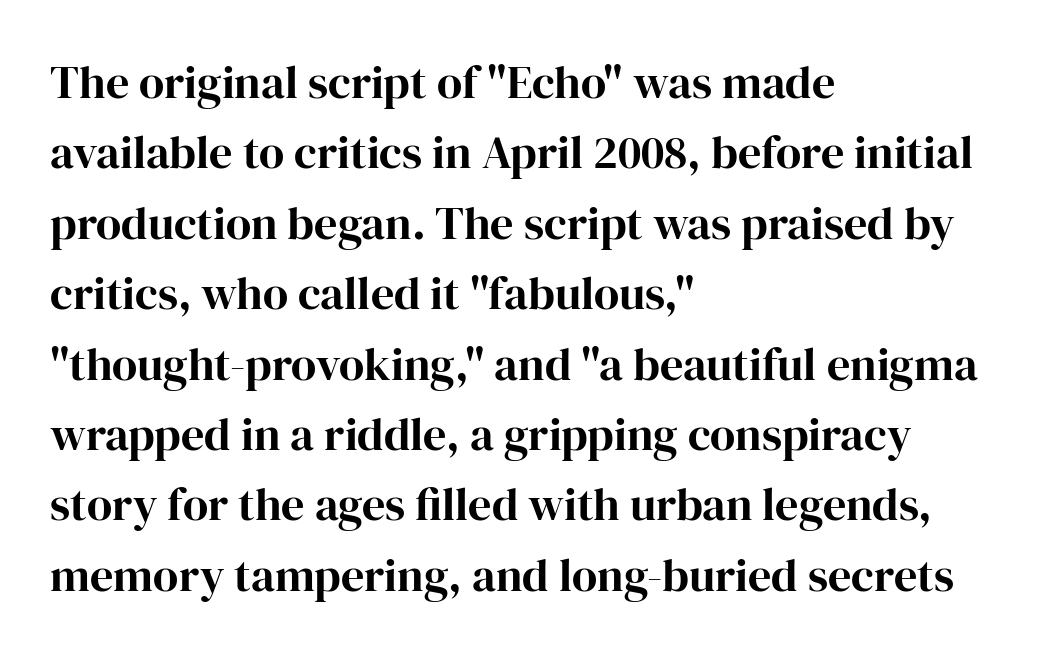
Q: Is the text bold? A: Yes.
Q: Is the text italic (slanted)? A: No, it is upright.
Q: Is the typeface a serif or a sans-serif typeface? A: Serif.
Q: Is the text underlined? A: No.
Q: How is the paragraph aligned? A: Left-aligned.
Q: Is the spacing between letters normal or unusually wide? A: Normal.
Q: Is the spacing between lines tight, normal or loose? A: Normal.
Q: Width (condensed, normal, or wide)? A: Normal.
Q: Stroke contrast? A: High.
Q: x-height? A: Medium.
Q: Monospaced? A: No.
